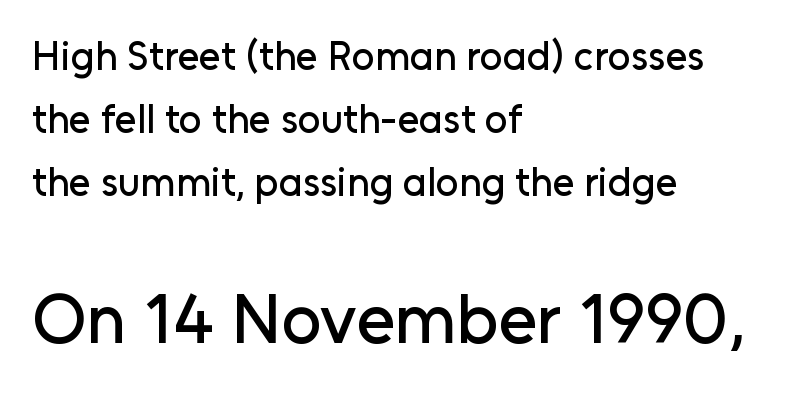
Q: Is the text italic (slanted)? A: No, it is upright.
Q: Is the typeface a serif or a sans-serif typeface? A: Sans-serif.
Q: Is the text underlined? A: No.
Q: How is the paragraph aligned? A: Left-aligned.
Q: Is the spacing between letters normal or unusually wide? A: Normal.
Q: Is the spacing between lines tight, normal or loose? A: Normal.
Q: Which block of text is set in a larger size, the first (top) or the second (bottom)? A: The second (bottom) one.
Q: Width (condensed, normal, or wide)? A: Normal.
Q: Stroke contrast? A: Low.
Q: x-height? A: Medium.
Q: Monospaced? A: No.
